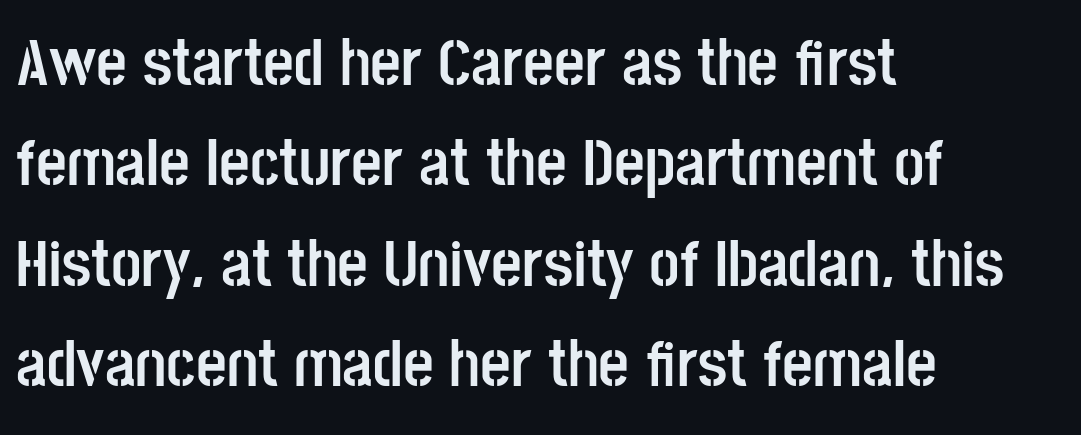
{"serif": "no", "italic": "no", "bold": "yes", "weight": "semibold", "width": "condensed", "stroke_contrast": "low", "x_height": "large", "monospaced": "no", "underline": "no", "align": "left", "line_spacing": "normal", "line_spacing_ratio": 1.5, "letter_spacing": "normal", "letter_spacing_em": 0.0, "glyph_px": 67}
